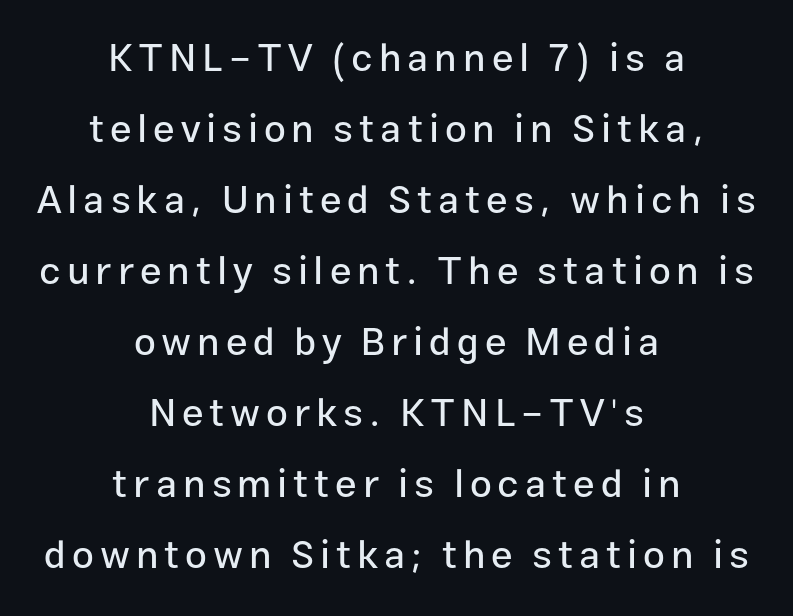
{"serif": "no", "italic": "no", "width": "normal", "stroke_contrast": "low", "x_height": "medium", "monospaced": "no", "underline": "no", "align": "center", "line_spacing_ratio": 1.82, "glyph_px": 39}
